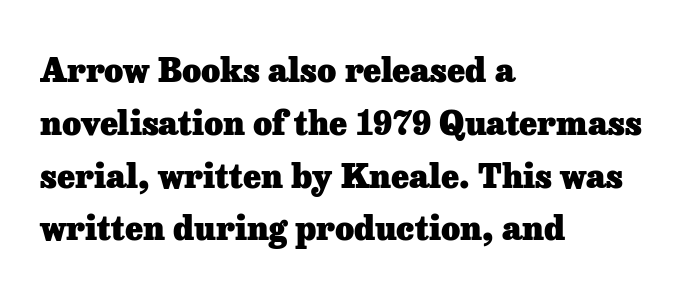
Q: Is the text bold? A: Yes.
Q: Is the text italic (slanted)? A: No, it is upright.
Q: Is the typeface a serif or a sans-serif typeface? A: Serif.
Q: Is the text underlined? A: No.
Q: How is the paragraph aligned? A: Left-aligned.
Q: Is the spacing between letters normal or unusually wide? A: Normal.
Q: Is the spacing between lines tight, normal or loose? A: Normal.
Q: Width (condensed, normal, or wide)? A: Normal.
Q: Stroke contrast? A: Low.
Q: x-height? A: Medium.
Q: Monospaced? A: No.
